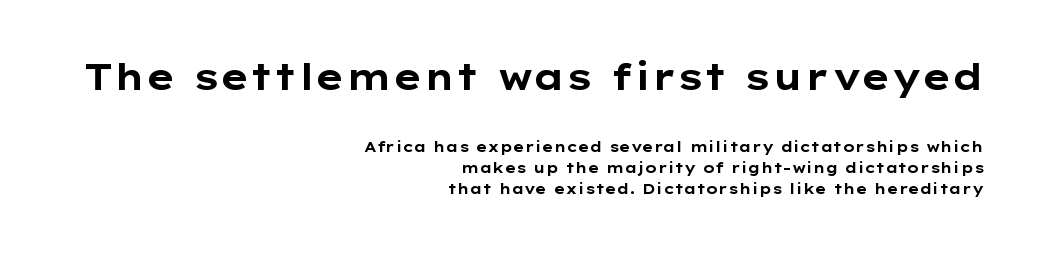
The image shows 36 px bold, wide sans-serif type, upright; set right-aligned, normal line spacing (1.52x), normal letter spacing, not underlined; the first (top) block is 2.57x larger; low stroke contrast and a medium x-height.
